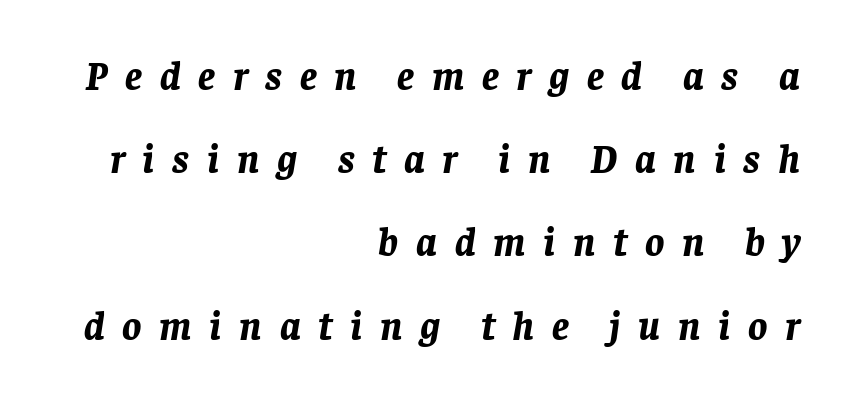
{"italic": "yes", "lean": "right", "slant_degrees": 8, "bold": "yes", "weight": "bold", "width": "normal", "stroke_contrast": "low", "x_height": "large", "monospaced": "no", "underline": "no", "align": "right", "line_spacing": "loose", "line_spacing_ratio": 2.08, "letter_spacing": "wide", "letter_spacing_em": 0.44, "glyph_px": 40}
